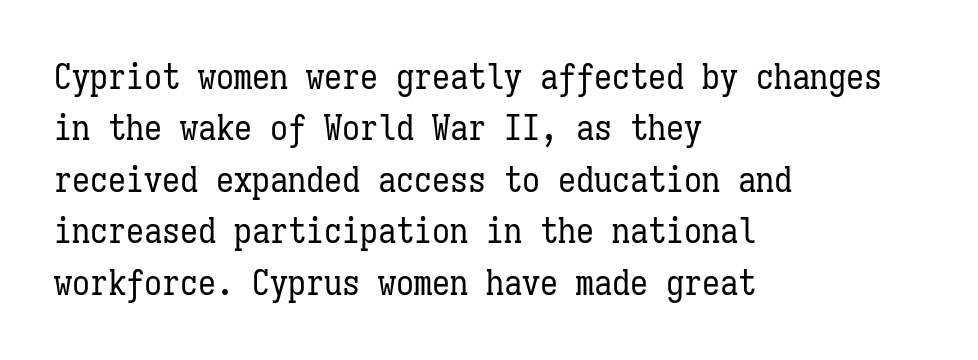
The image shows 36 px regular-weight, condensed type, upright, monospaced; set left-aligned, normal line spacing (1.43x), normal letter spacing, not underlined; low stroke contrast and a medium x-height.
